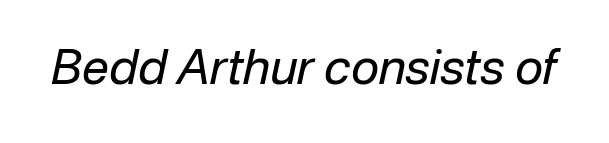
Q: Is the text bold? A: No.
Q: Is the text italic (slanted)? A: Yes, it leans right by about 12 degrees.
Q: Is the text underlined? A: No.
Q: Is the spacing between letters normal or unusually wide? A: Normal.
Q: Width (condensed, normal, or wide)? A: Normal.
Q: Stroke contrast? A: Low.
Q: x-height? A: Medium.
Q: Monospaced? A: No.
